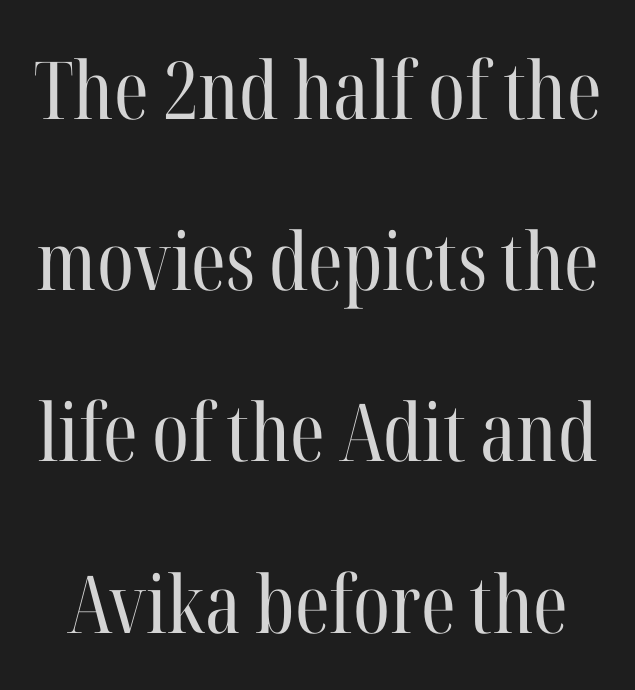
{"serif": "yes", "italic": "no", "bold": "no", "weight": "regular", "width": "condensed", "stroke_contrast": "high", "x_height": "medium", "monospaced": "no", "underline": "no", "line_spacing": "loose", "line_spacing_ratio": 2.14, "letter_spacing": "normal", "letter_spacing_em": 0.0, "glyph_px": 80}
